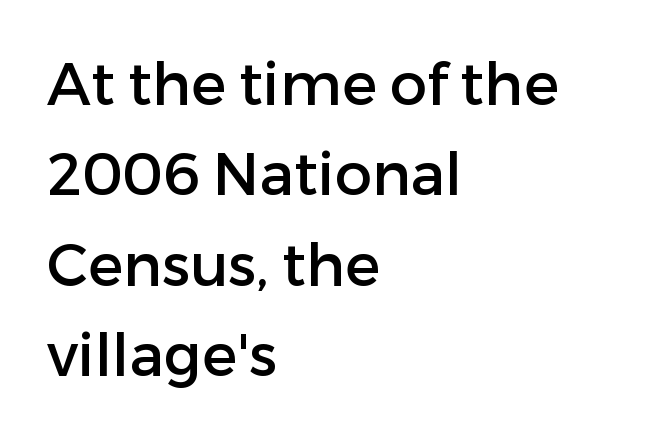
{"serif": "no", "italic": "no", "width": "normal", "stroke_contrast": "low", "x_height": "medium", "monospaced": "no", "underline": "no", "align": "left", "line_spacing": "normal", "line_spacing_ratio": 1.53, "letter_spacing": "normal", "letter_spacing_em": 0.0, "glyph_px": 59}
